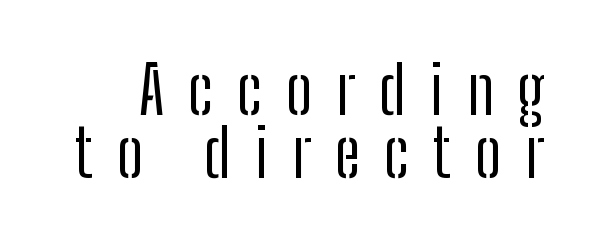
Q: Is the text bold? A: No.
Q: Is the text italic (slanted)? A: No, it is upright.
Q: Is the typeface a serif or a sans-serif typeface? A: Sans-serif.
Q: Is the text underlined? A: No.
Q: Is the spacing between letters normal or unusually wide? A: Unusually wide.
Q: Is the spacing between lines tight, normal or loose? A: Tight.
Q: Width (condensed, normal, or wide)? A: Condensed.
Q: Stroke contrast? A: Low.
Q: x-height? A: Medium.
Q: Monospaced? A: No.
